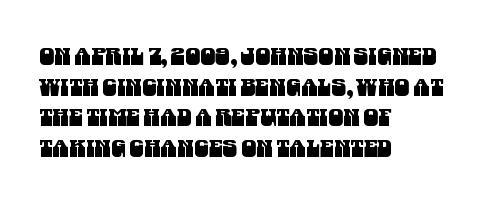
{"underline": "no", "align": "left", "line_spacing": "normal", "line_spacing_ratio": 1.28, "letter_spacing": "normal", "letter_spacing_em": 0.0, "glyph_px": 24}
